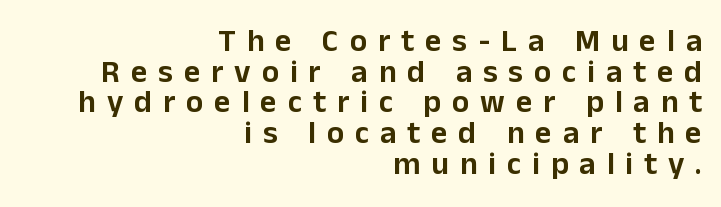
Here the designer chose a conventional face with non-uniform glyph widths. The passage is arranged like a letterhead date or caption credit — flush right. Spacing between characters has been opened up far beyond the box default. Horizontal bands of white between lines are thin slivers. The designer went with a sans here, leaving each stem footless.
